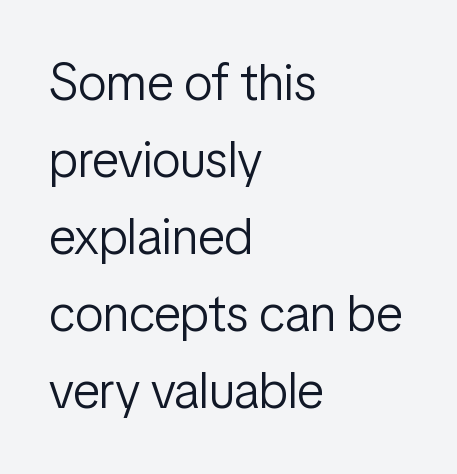
Visually the block forms a straight wall on the left and a jagged coastline on the right. Interline gaps are of average width in this sample. Nope, no serifs anywhere on these letters. The tracking reads as untouched default to a designer's eye.
